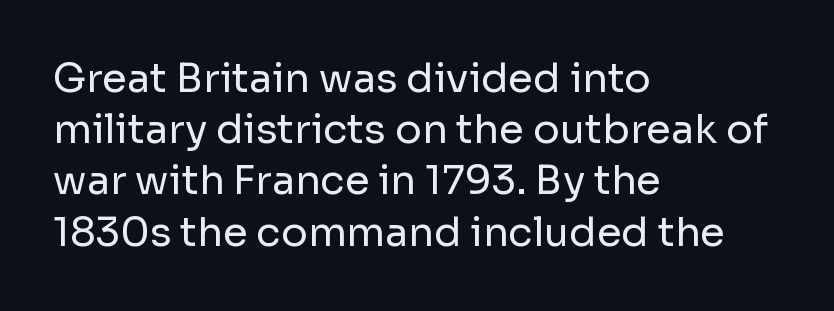
Q: Is the text bold? A: No.
Q: Is the text italic (slanted)? A: No, it is upright.
Q: Is the typeface a serif or a sans-serif typeface? A: Sans-serif.
Q: Is the text underlined? A: No.
Q: How is the paragraph aligned? A: Left-aligned.
Q: Is the spacing between letters normal or unusually wide? A: Normal.
Q: Is the spacing between lines tight, normal or loose? A: Normal.
Q: Width (condensed, normal, or wide)? A: Normal.
Q: Stroke contrast? A: Low.
Q: x-height? A: Medium.
Q: Monospaced? A: No.
